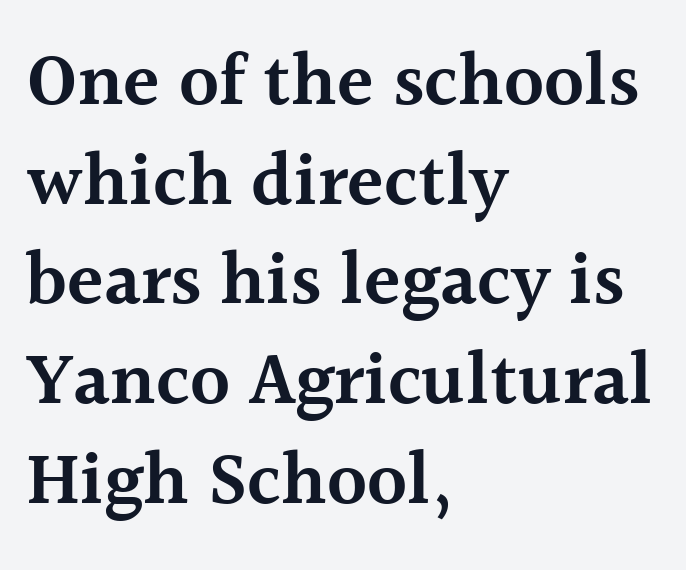
The image shows 75 px semibold serif type, upright; set left-aligned, normal line spacing (1.33x), normal letter spacing, not underlined; a medium x-height.
